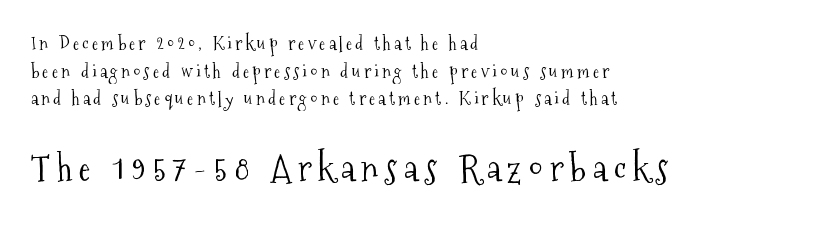
Q: Is the text bold? A: No.
Q: Is the text italic (slanted)? A: No, it is upright.
Q: Is the typeface a serif or a sans-serif typeface? A: Serif.
Q: Is the text underlined? A: No.
Q: How is the paragraph aligned? A: Left-aligned.
Q: Is the spacing between lines tight, normal or loose? A: Normal.
Q: Which block of text is set in a larger size, the first (top) or the second (bottom)? A: The second (bottom) one.
Q: Width (condensed, normal, or wide)? A: Condensed.
Q: Stroke contrast? A: Medium.
Q: x-height? A: Medium.
Q: Monospaced? A: No.
